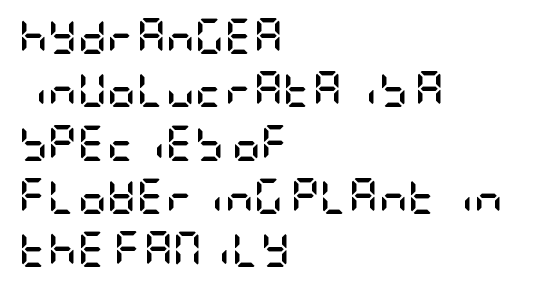
The lettering holds an erect, upright posture throughout. Notice how the passage keeps a crisp vertical edge on the left only. Does the weight exceed regular? Yes, all the way to bold. Spacing between characters is what you'd get straight out of the box.
